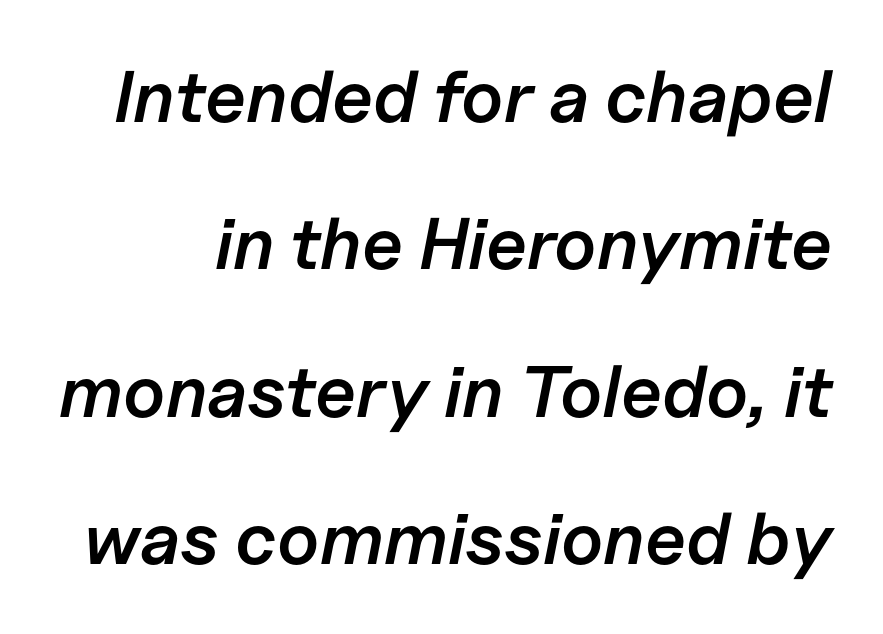
{"italic": "yes", "lean": "right", "slant_degrees": 11, "bold": "semi", "weight": "semibold", "width": "normal", "stroke_contrast": "low", "x_height": "medium", "monospaced": "no", "underline": "no", "line_spacing": "loose", "line_spacing_ratio": 2.02, "letter_spacing": "normal", "letter_spacing_em": 0.0, "glyph_px": 73}
